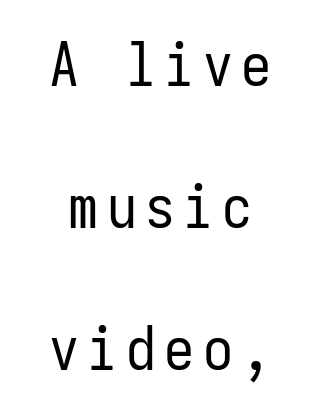
Posture: vertical. Every row of glyphs is offset so its center matches the block's center. These lines are composed in type without serifs. Weight: not bold — regular or lighter. The rendering uses typewriter-style spacing with identical character cells. The vertical gap from one line to the next is large.
